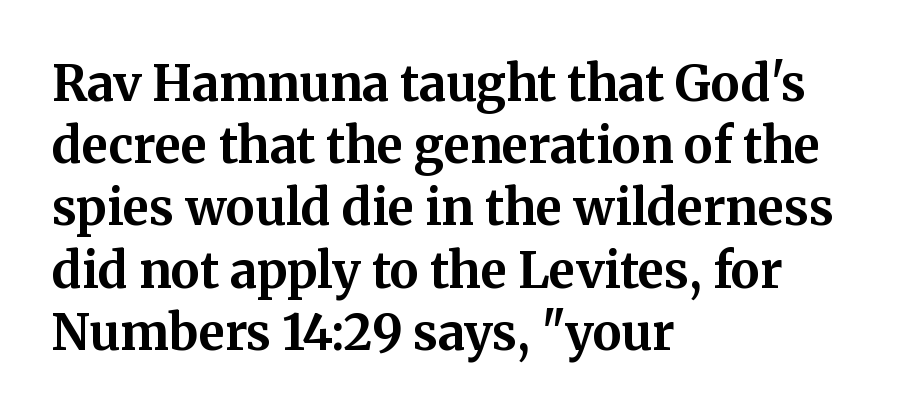
Between one letter and the next there's only the usual sliver of space. The typesetter chose a ragged-right arrangement here. Vertical spacing — default. I'd describe the lettering as bold — thick and assertive. Just letters on the line, the space beneath them empty. A typesetter would call this proportional, since set widths differ per character.
